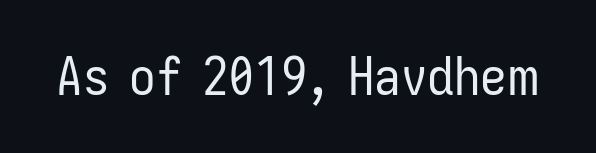
The image shows 53 px regular-weight, condensed sans-serif type, upright; set normal letter spacing, not underlined; low stroke contrast and a medium x-height.
